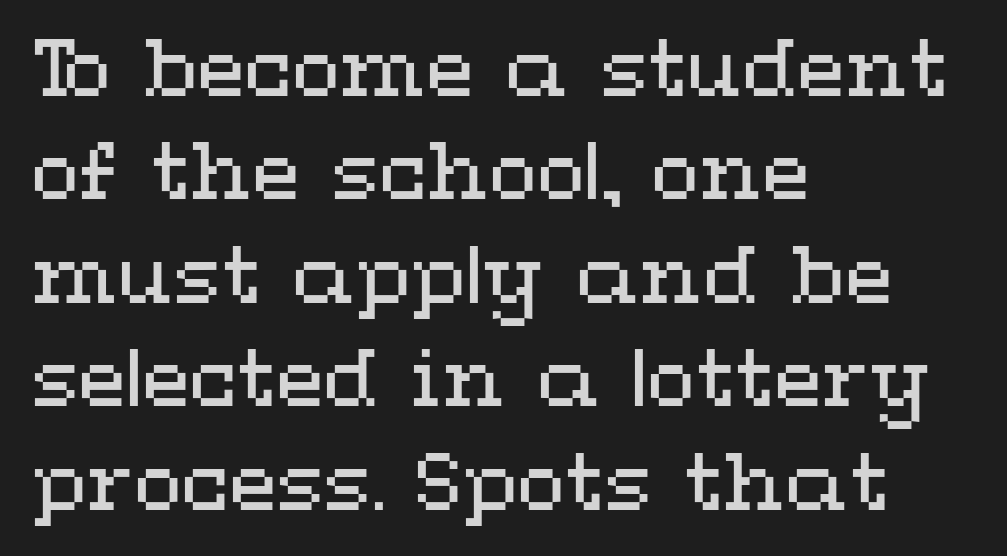
Vertical strokes here are truly vertical. The lines in this sample share a left origin and differ only in where they stop. Glance below the letters and you will spot only blank space. Note the varied advance widths — an 'i' is clearly narrower than an 'm'.
